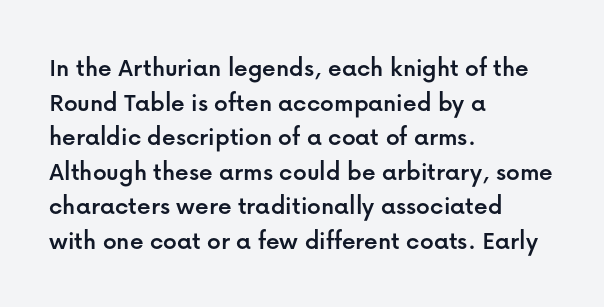
The image shows 27 px text type, upright; set left-aligned, normal line spacing (1.28x), normal letter spacing, not underlined.
